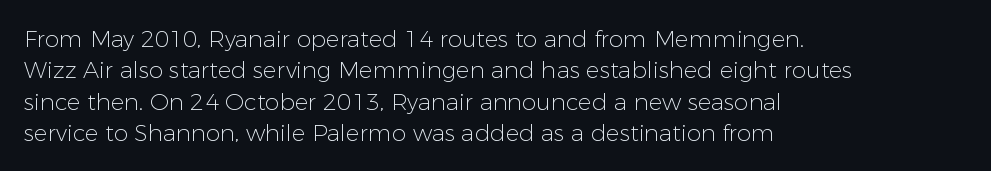
One glance says typical: line gaps are just what's usual. What stands out about the letter spacing? Nothing — it is the standard amount. This reads as an unemphasized weight, regular at the heaviest. The text block is weighted toward the left margin, trailing off unevenly rightward. Descender tails drop into unmarked territory. The specimen reads as upright at a glance.
